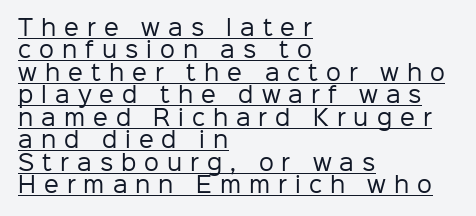
The image shows 21 px text type, upright; set left-aligned, tight line spacing (1.07x), unusually wide letter spacing (+0.38 em), underlined.
